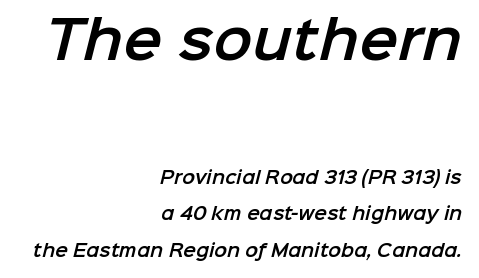
Where is the straight margin? On the right. Clear beneath every line of the passage. The rendering keeps characters at their native spacing. Compare the two chunks: the upper has the greater cap height.
